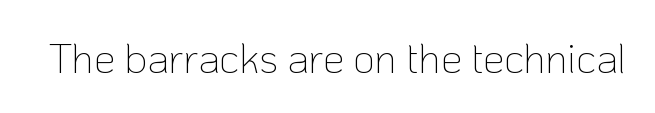
Each letter's strokes conclude bluntly, with no projecting serifs. Quick note: not italic, upright. Caption: standard tracking, unaltered. Looks like regular typesetting: each glyph gets only the width it needs. No heavy texture on the line: the type isn't bold. Check the space under the baseline: it is left empty.
